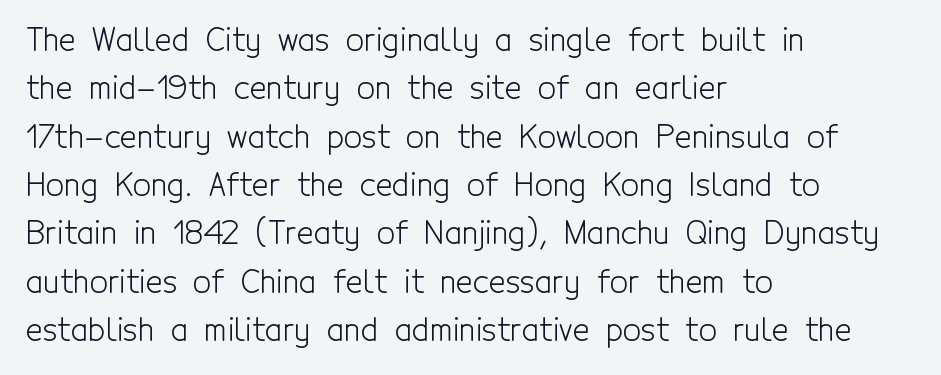
The image shows 32 px light, condensed sans-serif type, upright; set left-aligned, normal line spacing (1.51x), normal letter spacing, not underlined; a medium x-height.
